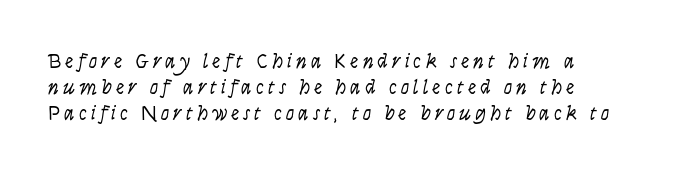
The space directly below the letters is spotless. If you drew a line through each stem, it would be angled. These glyphs show unthickened strokes, regular width or finer.
